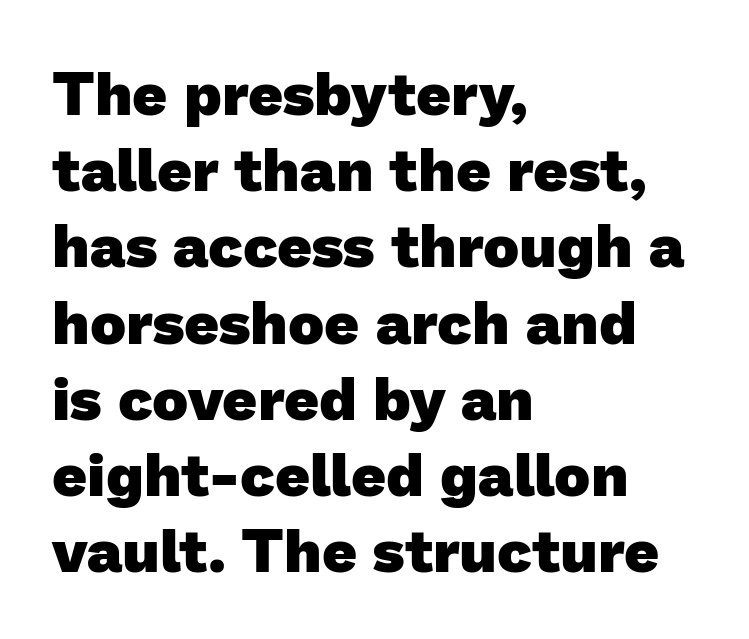
{"serif": "no", "bold": "yes", "weight": "heavy", "width": "normal", "stroke_contrast": "low", "x_height": "medium", "monospaced": "no", "underline": "no", "align": "left", "line_spacing": "normal", "line_spacing_ratio": 1.25, "letter_spacing": "normal", "letter_spacing_em": 0.0, "glyph_px": 61}
